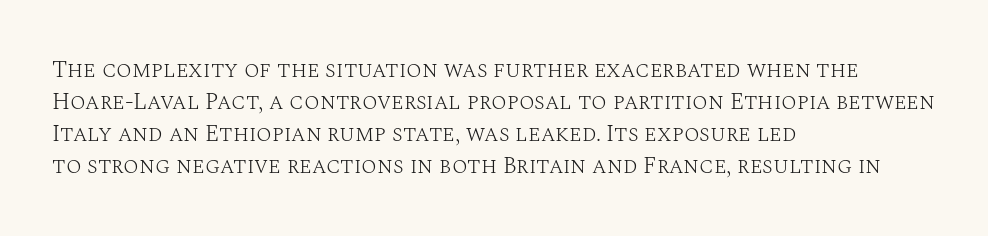
Caption: standard tracking, unaltered. Does the leading feel generous? No, just average. The lines are quadded left. Check the space under the baseline: it is left empty.
